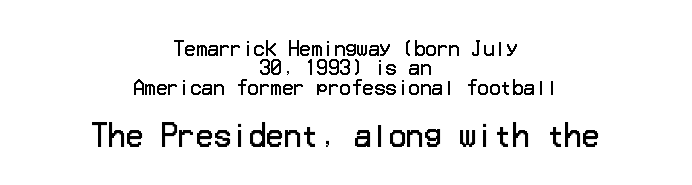
{"serif": "no", "italic": "no", "bold": "no", "weight": "regular", "width": "normal", "stroke_contrast": "low", "x_height": "medium", "underline": "no", "align": "center", "line_spacing": "tight", "line_spacing_ratio": 1.02, "letter_spacing": "normal", "letter_spacing_em": 0.0, "larger_block": "second", "size_ratio": 1.53, "glyph_px": 29}
